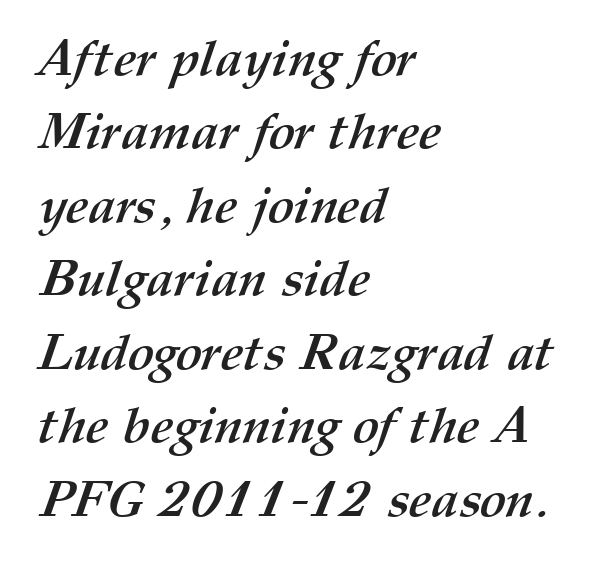
The image shows 50 px semibold type; set left-aligned, normal line spacing (1.47x), normal letter spacing, not underlined; medium stroke contrast and a medium x-height.
